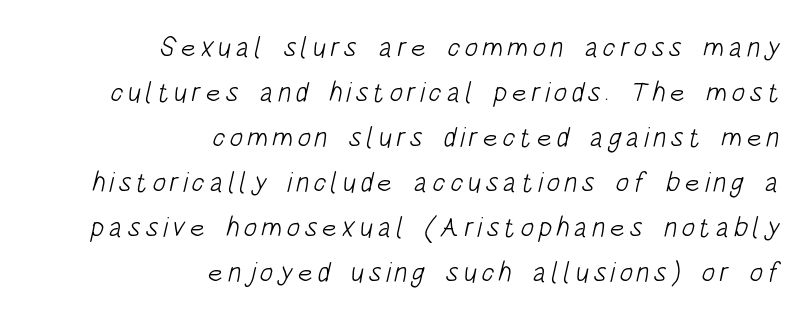
Underline: absent. This sample has the flowing, uneven cadence of proportional lettering. Look at the bottom of the vertical strokes: they stop flat, with no serifs. The passage shown is not bold in any degree. Does the copy run flush right? Yes — the right margin is perfectly even. The leading is moderate, giving the passage an even texture.
